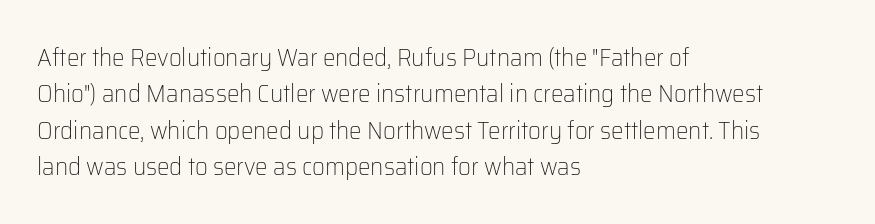
{"italic": "no", "bold": "no", "underline": "no", "align": "left", "line_spacing": "normal", "line_spacing_ratio": 1.46, "letter_spacing": "normal", "letter_spacing_em": 0.0, "glyph_px": 25}
